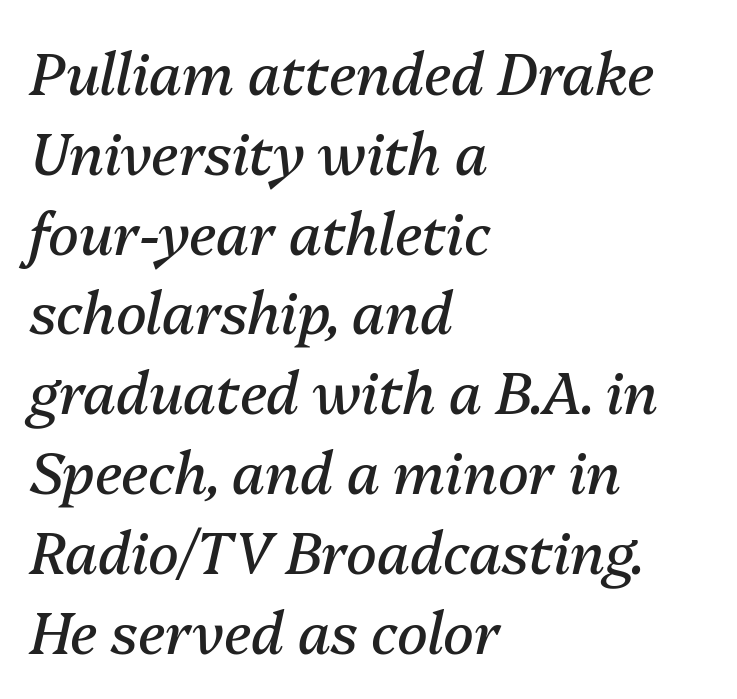
Leftover space on each line is placed entirely after the last word. The horizontal fit of the characters is conventional and even. The space beneath each line is pristine and unruled. The face used here is proportionally spaced, like ordinary book or web type. On a weight scale, this lands at 450 or below. Line spacing here is normal.
